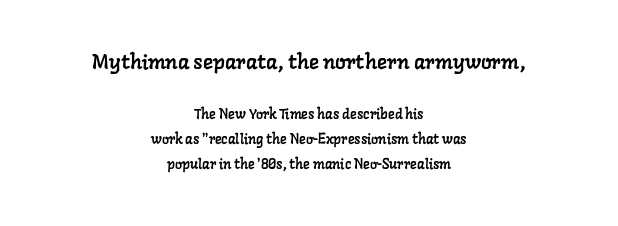
The rendering keeps characters at their native spacing. Type without underlining. Every row of glyphs is offset so its center matches the block's center. Visually, the top section dominates because its glyphs are scaled up.
